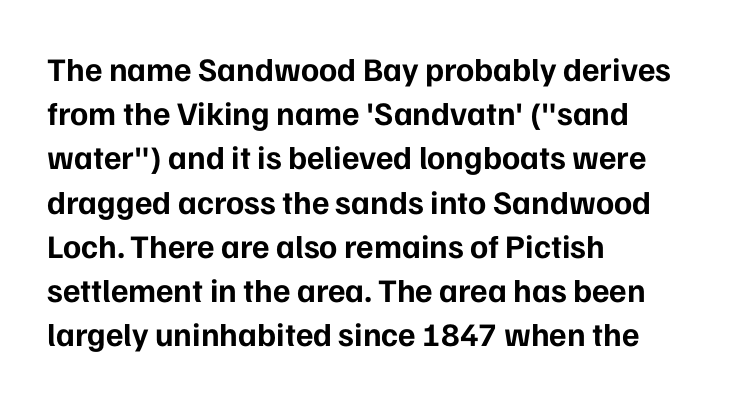
Q: Is the text bold? A: Yes.
Q: Is the text italic (slanted)? A: No, it is upright.
Q: Is the typeface a serif or a sans-serif typeface? A: Sans-serif.
Q: Is the text underlined? A: No.
Q: How is the paragraph aligned? A: Left-aligned.
Q: Is the spacing between letters normal or unusually wide? A: Normal.
Q: Is the spacing between lines tight, normal or loose? A: Normal.
Q: Width (condensed, normal, or wide)? A: Normal.
Q: Stroke contrast? A: Low.
Q: x-height? A: Medium.
Q: Monospaced? A: No.
